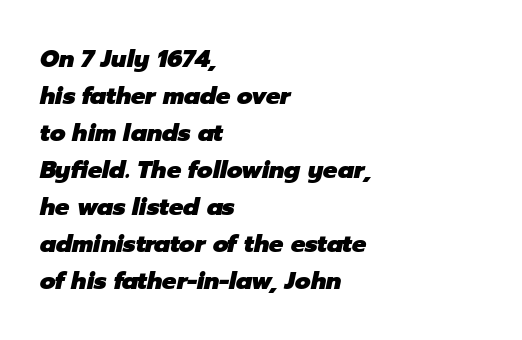
The whole block is typeset with a tilt. Quick note: interline space is typical. This sample is left-justified, so line endings fall wherever the words run out. Typesetter's note: full bold, strokes at maximum text heaviness. The passage shown has conventional tracking throughout.
